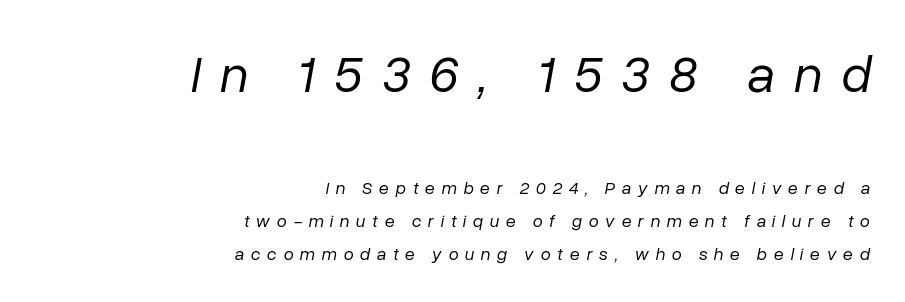
{"italic": "yes", "lean": "right", "slant_degrees": 10, "bold": "no", "weight": "regular", "width": "normal", "stroke_contrast": "low", "x_height": "medium", "monospaced": "no", "underline": "no", "align": "right", "line_spacing_ratio": 1.83, "letter_spacing": "wide", "letter_spacing_em": 0.37, "larger_block": "first", "size_ratio": 2.94, "glyph_px": 53}
